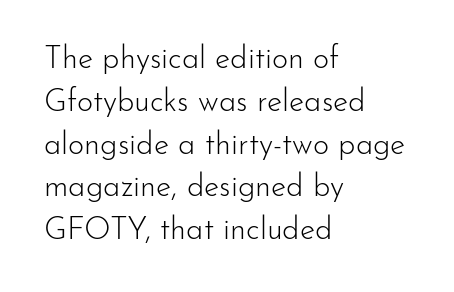
Q: Is the text bold? A: No.
Q: Is the text italic (slanted)? A: No, it is upright.
Q: Is the typeface a serif or a sans-serif typeface? A: Sans-serif.
Q: Is the text underlined? A: No.
Q: How is the paragraph aligned? A: Left-aligned.
Q: Is the spacing between letters normal or unusually wide? A: Normal.
Q: Is the spacing between lines tight, normal or loose? A: Normal.
Q: Width (condensed, normal, or wide)? A: Normal.
Q: Stroke contrast? A: Low.
Q: x-height? A: Small.
Q: Monospaced? A: No.
